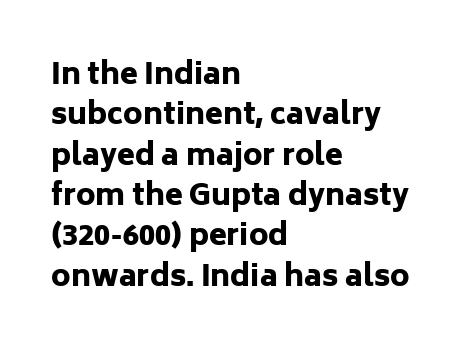
Tall strokes in this sample are plumb rather than angled. Do the characters align in a grid? No, the font is proportional. In terms of leading, this rendering sits right in the middle. Check under the words: just untouched page.
